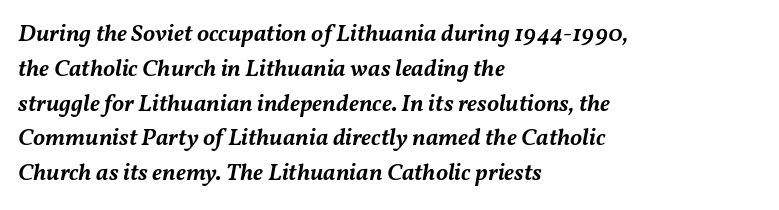
What stands out about the letter spacing? Nothing — it is the standard amount. What weight is shown? A semibold, between regular and bold. Type without underlining. Notice how descenders clear the ascenders below comfortably — that's standard leading. Notice how the stems are inclined rather than vertical — that's the hallmark of italics. Line starts are locked; line ends wander.
